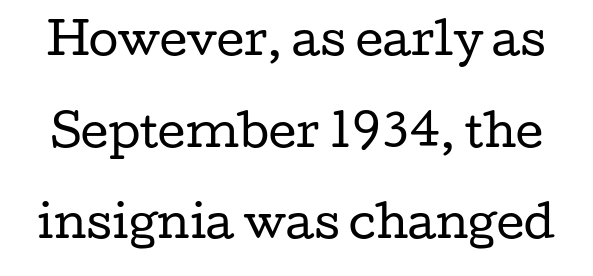
Q: Is the text bold? A: No.
Q: Is the text italic (slanted)? A: No, it is upright.
Q: Is the typeface a serif or a sans-serif typeface? A: Serif.
Q: Is the text underlined? A: No.
Q: Is the spacing between letters normal or unusually wide? A: Normal.
Q: Is the spacing between lines tight, normal or loose? A: Loose.
Q: Width (condensed, normal, or wide)? A: Wide.
Q: Stroke contrast? A: Low.
Q: x-height? A: Medium.
Q: Monospaced? A: No.
